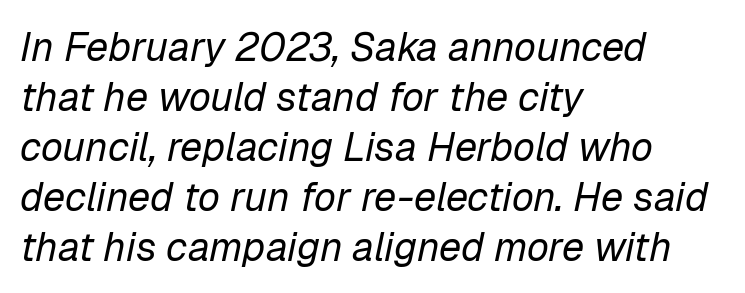
The image shows 40 px regular-weight type, italic (leaning right); set left-aligned, normal line spacing (1.25x), normal letter spacing, not underlined; low stroke contrast and a medium x-height.
